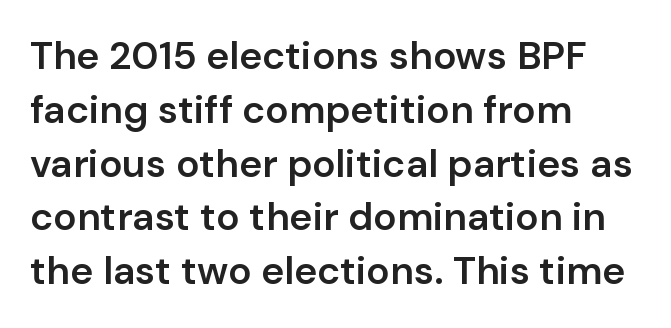
Q: Is the text bold? A: Semi-bold.
Q: Is the text italic (slanted)? A: No, it is upright.
Q: Is the typeface a serif or a sans-serif typeface? A: Sans-serif.
Q: Is the text underlined? A: No.
Q: How is the paragraph aligned? A: Left-aligned.
Q: Is the spacing between letters normal or unusually wide? A: Normal.
Q: Is the spacing between lines tight, normal or loose? A: Normal.
Q: Width (condensed, normal, or wide)? A: Normal.
Q: Stroke contrast? A: Low.
Q: x-height? A: Medium.
Q: Monospaced? A: No.
